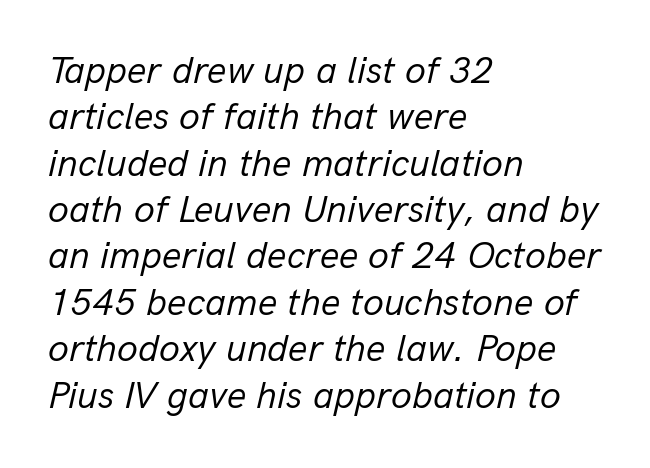
The image shows 38 px regular-weight type, italic (leaning right); set left-aligned, line spacing 1.22x, normal letter spacing, not underlined; low stroke contrast and a medium x-height.
